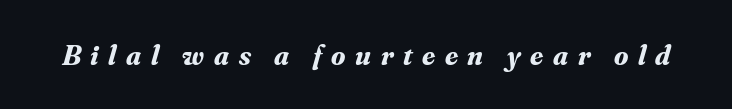
{"serif": "yes", "italic": "yes", "lean": "right", "slant_degrees": 16, "bold": "yes", "weight": "bold", "width": "normal", "stroke_contrast": "medium", "x_height": "small", "monospaced": "no", "underline": "no", "letter_spacing": "wide", "letter_spacing_em": 0.33, "glyph_px": 29}
